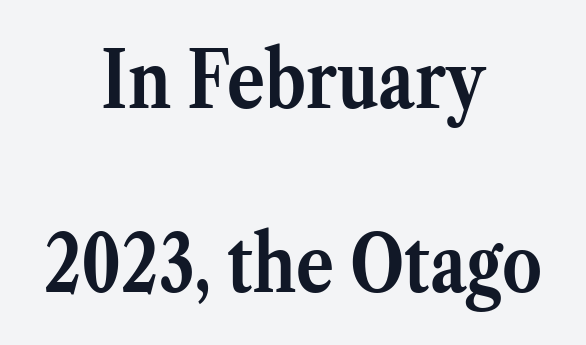
Q: Is the text bold? A: Yes.
Q: Is the text italic (slanted)? A: No, it is upright.
Q: Is the typeface a serif or a sans-serif typeface? A: Serif.
Q: Is the text underlined? A: No.
Q: How is the paragraph aligned? A: Centered.
Q: Is the spacing between letters normal or unusually wide? A: Normal.
Q: Is the spacing between lines tight, normal or loose? A: Loose.
Q: Width (condensed, normal, or wide)? A: Normal.
Q: Stroke contrast? A: Medium.
Q: x-height? A: Medium.
Q: Monospaced? A: No.
